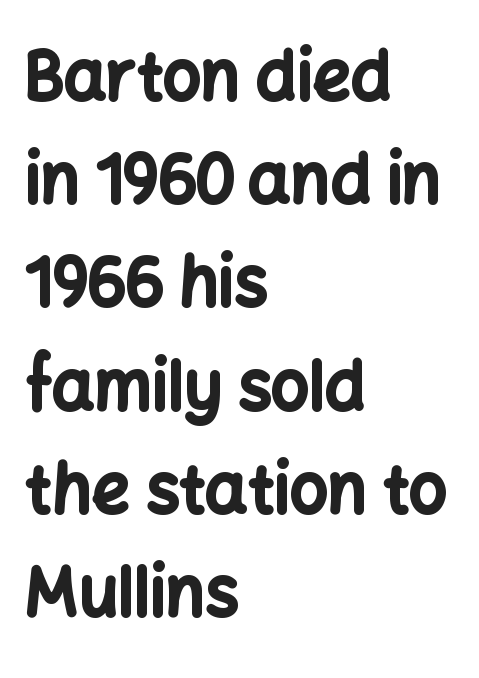
The image shows 67 px bold sans-serif type, upright; set left-aligned, normal line spacing (1.54x), normal letter spacing, not underlined; low stroke contrast and a medium x-height.
